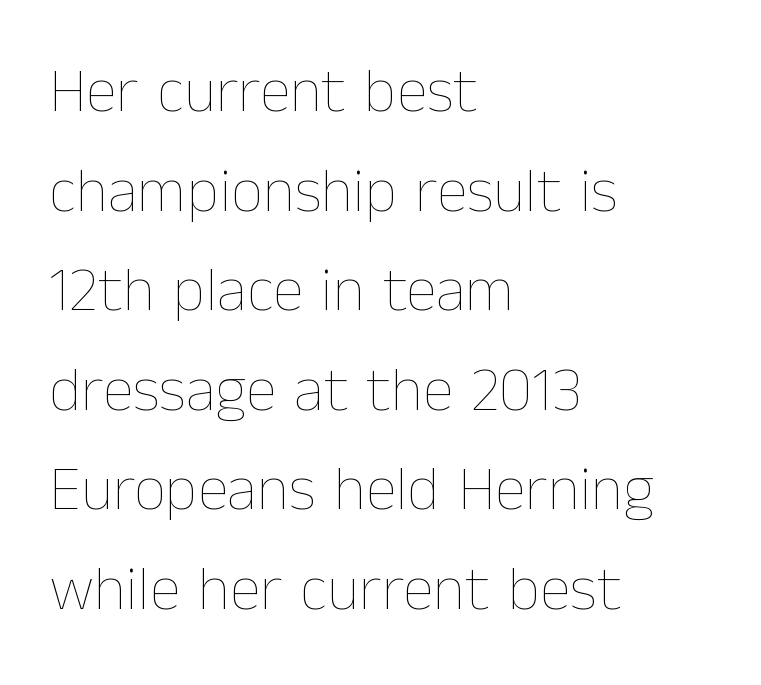
{"italic": "no", "bold": "no", "weight": "thin", "width": "normal", "stroke_contrast": "low", "x_height": "medium", "monospaced": "no", "underline": "no", "align": "left", "line_spacing": "normal", "line_spacing_ratio": 1.58, "letter_spacing": "normal", "letter_spacing_em": 0.0, "glyph_px": 63}
